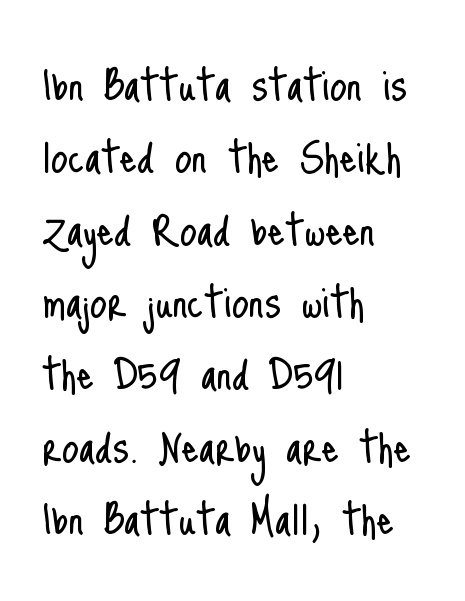
Q: Is the text bold? A: No.
Q: Is the text italic (slanted)? A: No, it is upright.
Q: Is the typeface a serif or a sans-serif typeface? A: Sans-serif.
Q: Is the text underlined? A: No.
Q: How is the paragraph aligned? A: Left-aligned.
Q: Is the spacing between letters normal or unusually wide? A: Normal.
Q: Is the spacing between lines tight, normal or loose? A: Normal.
Q: Width (condensed, normal, or wide)? A: Condensed.
Q: Stroke contrast? A: Low.
Q: x-height? A: Small.
Q: Monospaced? A: No.
